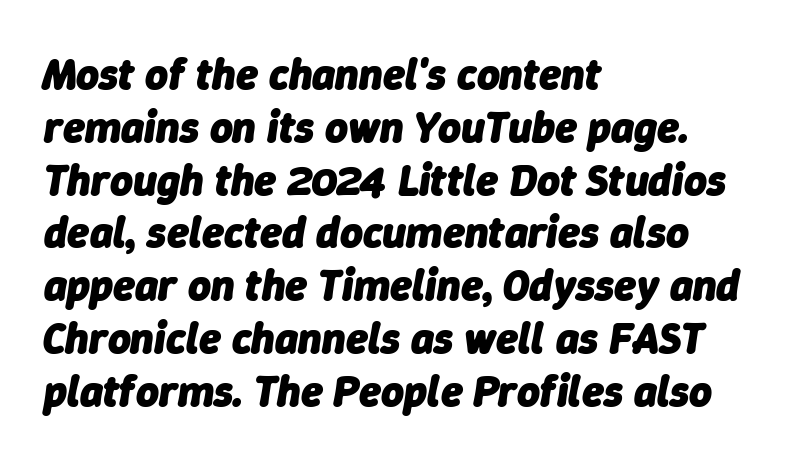
The typography opts for an oblique posture over an upright one. Spacing between characters is what you'd get straight out of the box. The lines in this sample share a left origin and differ only in where they stop. This is heavy type, rendered in bold. These lines are rendered in a variable-pitch font.
